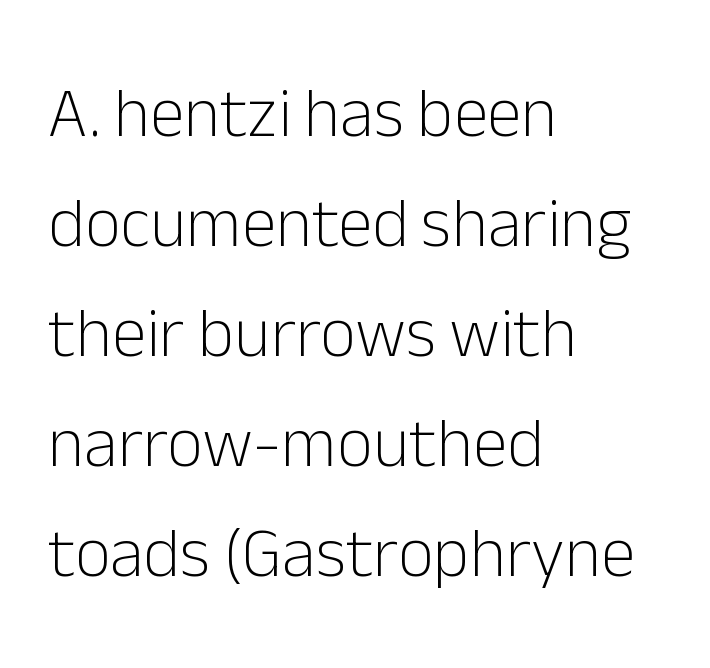
{"serif": "no", "italic": "no", "bold": "no", "weight": "light", "width": "normal", "stroke_contrast": "low", "x_height": "medium", "monospaced": "no", "underline": "no", "align": "left", "line_spacing": "normal", "line_spacing_ratio": 1.57, "letter_spacing": "normal", "letter_spacing_em": 0.0, "glyph_px": 70}
